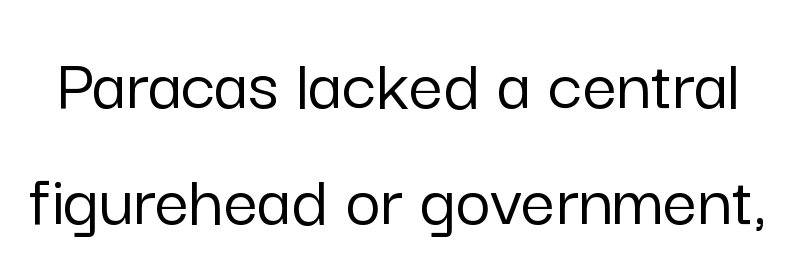
Q: Is the text italic (slanted)? A: No, it is upright.
Q: Is the typeface a serif or a sans-serif typeface? A: Sans-serif.
Q: Is the text underlined? A: No.
Q: Is the spacing between letters normal or unusually wide? A: Normal.
Q: Is the spacing between lines tight, normal or loose? A: Normal.
Q: Width (condensed, normal, or wide)? A: Normal.
Q: Stroke contrast? A: Low.
Q: x-height? A: Medium.
Q: Monospaced? A: No.
